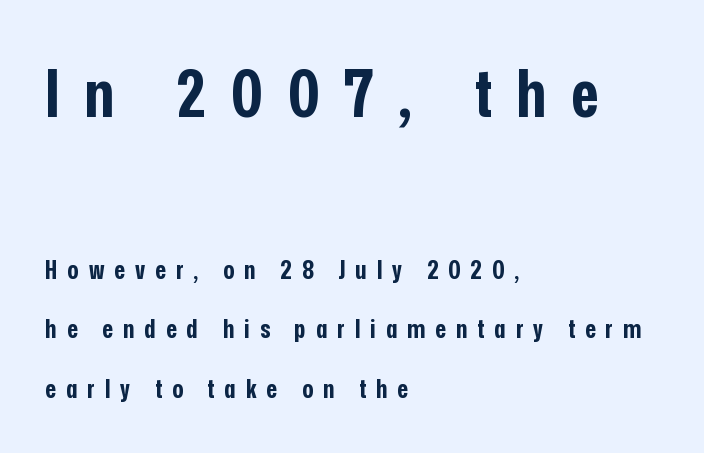
Q: Is the text bold? A: Yes.
Q: Is the text italic (slanted)? A: No, it is upright.
Q: Is the typeface a serif or a sans-serif typeface? A: Sans-serif.
Q: Is the text underlined? A: No.
Q: How is the paragraph aligned? A: Left-aligned.
Q: Is the spacing between letters normal or unusually wide? A: Unusually wide.
Q: Is the spacing between lines tight, normal or loose? A: Loose.
Q: Which block of text is set in a larger size, the first (top) or the second (bottom)? A: The first (top) one.
Q: Width (condensed, normal, or wide)? A: Condensed.
Q: Stroke contrast? A: Low.
Q: x-height? A: Medium.
Q: Monospaced? A: No.
